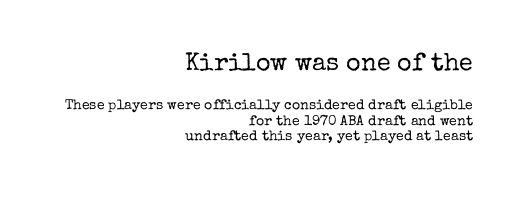
{"italic": "no", "bold": "no", "underline": "no", "align": "right", "line_spacing": "tight", "line_spacing_ratio": 1.1, "letter_spacing": "normal", "letter_spacing_em": 0.0, "larger_block": "first", "size_ratio": 1.79, "glyph_px": 25}
